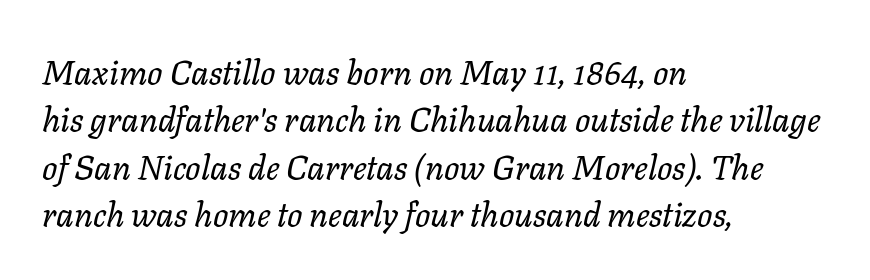
{"italic": "yes", "lean": "right", "slant_degrees": 11, "bold": "no", "weight": "regular", "width": "normal", "stroke_contrast": "low", "x_height": "medium", "monospaced": "no", "underline": "no", "align": "left", "line_spacing": "normal", "line_spacing_ratio": 1.39, "letter_spacing": "normal", "letter_spacing_em": 0.0, "glyph_px": 34}
